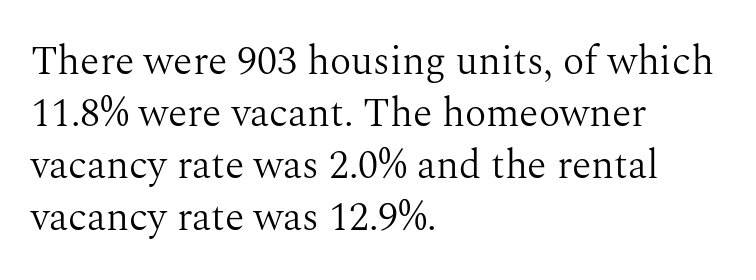
Q: Is the text bold? A: No.
Q: Is the text italic (slanted)? A: No, it is upright.
Q: Is the typeface a serif or a sans-serif typeface? A: Serif.
Q: Is the text underlined? A: No.
Q: How is the paragraph aligned? A: Left-aligned.
Q: Is the spacing between letters normal or unusually wide? A: Normal.
Q: Is the spacing between lines tight, normal or loose? A: Normal.
Q: Width (condensed, normal, or wide)? A: Normal.
Q: Stroke contrast? A: Medium.
Q: x-height? A: Medium.
Q: Monospaced? A: No.
